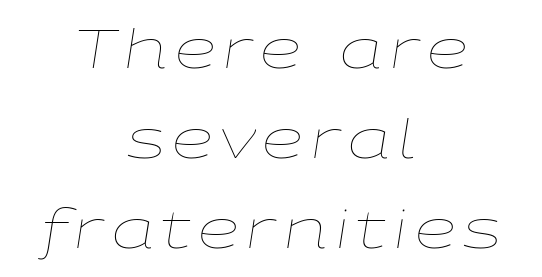
The image shows 53 px thin, wide type, italic (leaning right); set centered, normal line spacing (1.7x), not underlined; low stroke contrast and a medium x-height.
